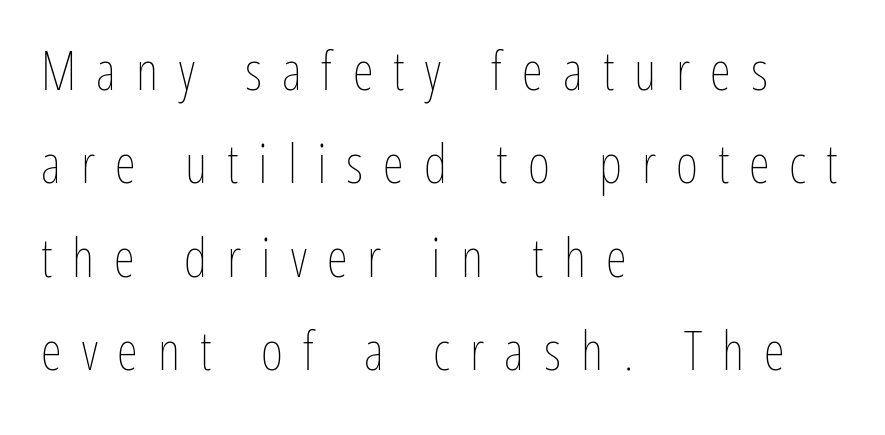
Q: Is the text bold? A: No.
Q: Is the text italic (slanted)? A: No, it is upright.
Q: Is the text underlined? A: No.
Q: How is the paragraph aligned? A: Left-aligned.
Q: Is the spacing between letters normal or unusually wide? A: Unusually wide.
Q: Width (condensed, normal, or wide)? A: Condensed.
Q: Stroke contrast? A: Low.
Q: x-height? A: Medium.
Q: Monospaced? A: No.
